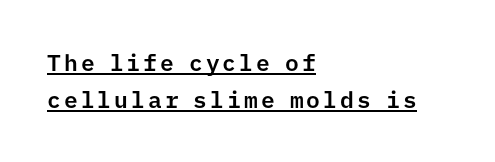
These lines are set flush left with a ragged right edge. It's the straight-up-and-down kind of type. Summary of vertical rhythm: regular, with standard interline spacing. Underline: present.
